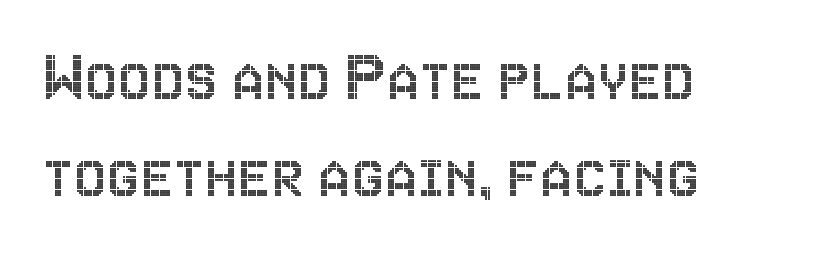
Q: Is the text italic (slanted)? A: No, it is upright.
Q: Is the text underlined? A: No.
Q: How is the paragraph aligned? A: Left-aligned.
Q: Is the spacing between letters normal or unusually wide? A: Normal.
Q: Is the spacing between lines tight, normal or loose? A: Normal.
Q: Width (condensed, normal, or wide)? A: Condensed.
Q: x-height? A: Large.
Q: Monospaced? A: No.
